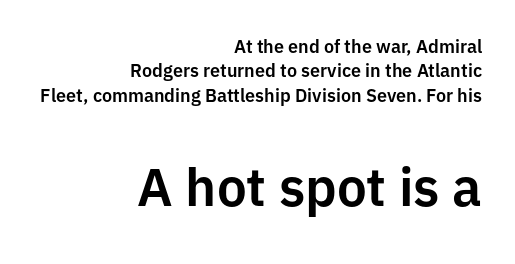
Here the glyphs are tracked normally, forming tight word shapes. The foot of each line stays bare and open. Normally led — the rows are evenly, conventionally spaced. The letters advance in unequal steps, a hallmark of proportional type.
